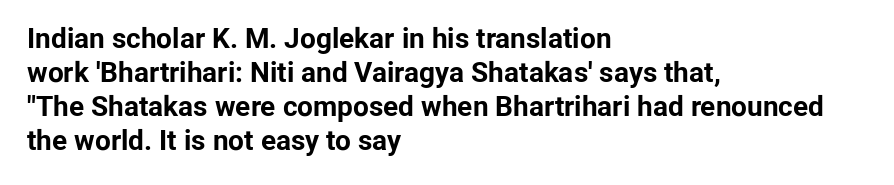
The image shows 28 px bold sans-serif type, upright; set left-aligned, line spacing 1.22x, normal letter spacing, not underlined; low stroke contrast and a medium x-height.
